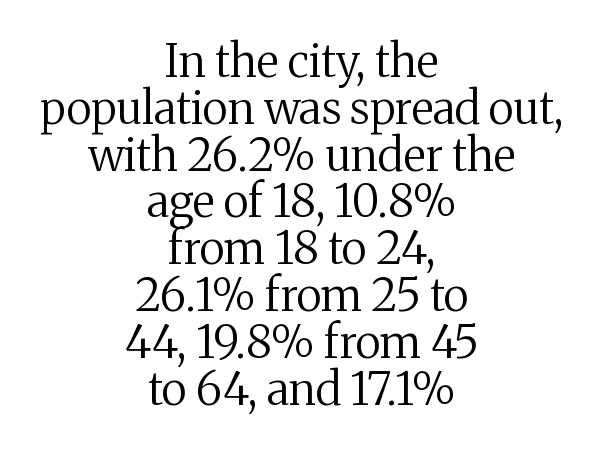
Q: Is the text bold? A: No.
Q: Is the text italic (slanted)? A: No, it is upright.
Q: Is the typeface a serif or a sans-serif typeface? A: Serif.
Q: Is the text underlined? A: No.
Q: How is the paragraph aligned? A: Centered.
Q: Is the spacing between letters normal or unusually wide? A: Normal.
Q: Is the spacing between lines tight, normal or loose? A: Tight.
Q: Width (condensed, normal, or wide)? A: Normal.
Q: Stroke contrast? A: Medium.
Q: x-height? A: Medium.
Q: Monospaced? A: No.
